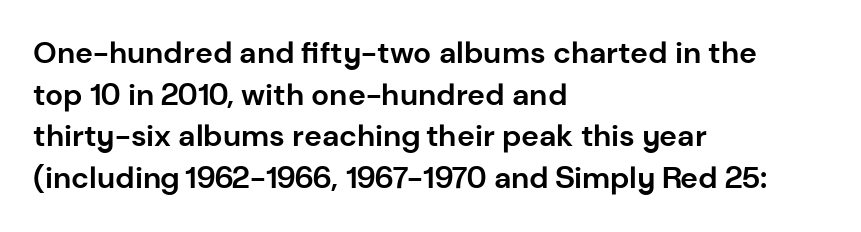
Q: Is the text bold? A: Yes.
Q: Is the text italic (slanted)? A: No, it is upright.
Q: Is the typeface a serif or a sans-serif typeface? A: Sans-serif.
Q: Is the text underlined? A: No.
Q: How is the paragraph aligned? A: Left-aligned.
Q: Is the spacing between letters normal or unusually wide? A: Normal.
Q: Is the spacing between lines tight, normal or loose? A: Normal.
Q: Width (condensed, normal, or wide)? A: Normal.
Q: Stroke contrast? A: Low.
Q: x-height? A: Medium.
Q: Monospaced? A: No.
